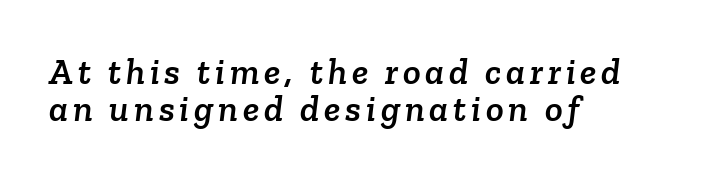
Q: Is the typeface a serif or a sans-serif typeface? A: Serif.
Q: Is the text underlined? A: No.
Q: How is the paragraph aligned? A: Left-aligned.
Q: Is the spacing between lines tight, normal or loose? A: Tight.
Q: Width (condensed, normal, or wide)? A: Normal.
Q: Stroke contrast? A: Low.
Q: x-height? A: Medium.
Q: Monospaced? A: No.
